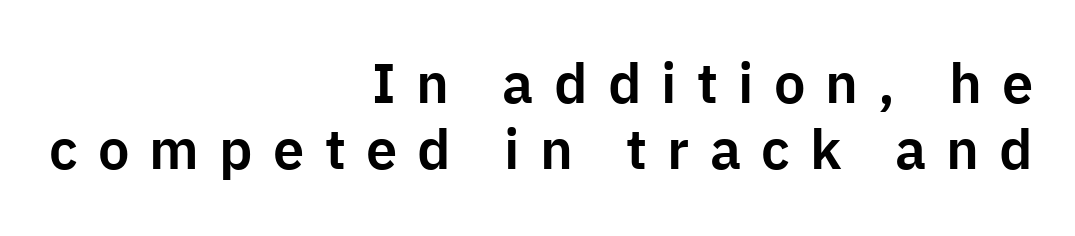
{"serif": "no", "italic": "no", "width": "normal", "stroke_contrast": "low", "x_height": "medium", "monospaced": "no", "underline": "no", "align": "right", "line_spacing_ratio": 1.18, "letter_spacing": "wide", "letter_spacing_em": 0.36, "glyph_px": 56}
